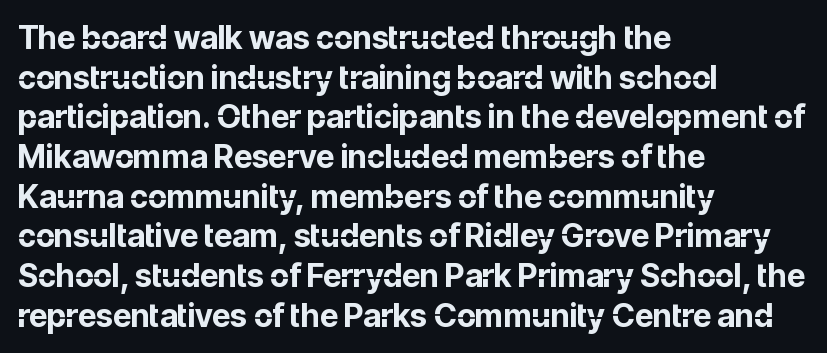
The rendering keeps characters at their native spacing. The characters display no serif detailing; their extremities are plain. The paragraph shown leans on its left margin. The font's upright variant was chosen for this text. Every letter is thick-stroked: bold, no question. Character widths vary here, with narrow letters taking less room than wide ones.
